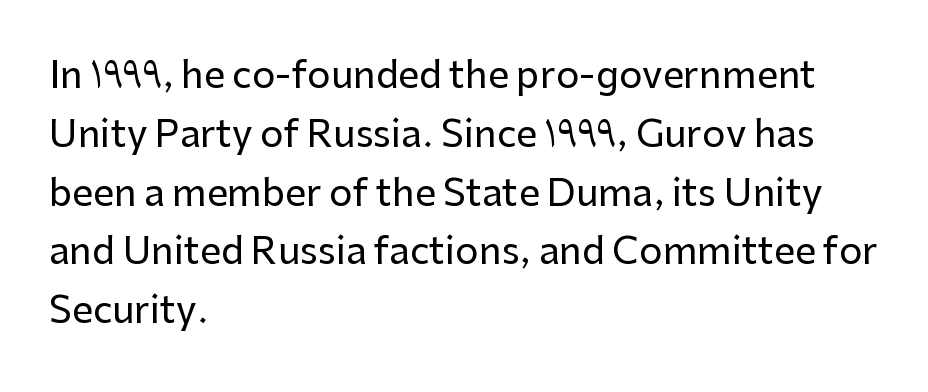
Q: Is the text italic (slanted)? A: No, it is upright.
Q: Is the typeface a serif or a sans-serif typeface? A: Sans-serif.
Q: Is the text underlined? A: No.
Q: How is the paragraph aligned? A: Left-aligned.
Q: Is the spacing between letters normal or unusually wide? A: Normal.
Q: Is the spacing between lines tight, normal or loose? A: Normal.
Q: Width (condensed, normal, or wide)? A: Normal.
Q: Stroke contrast? A: Low.
Q: x-height? A: Medium.
Q: Monospaced? A: No.
